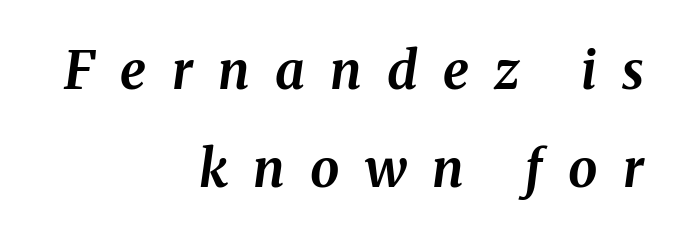
Each glyph is drawn with heavy, bold strokes. A clean baseline with only descenders dipping below it. Slanted lettering throughout. Proportional: the letters do not fall into vertical columns. Letter spacing: wide. The compositor pushed each line to the right boundary.
